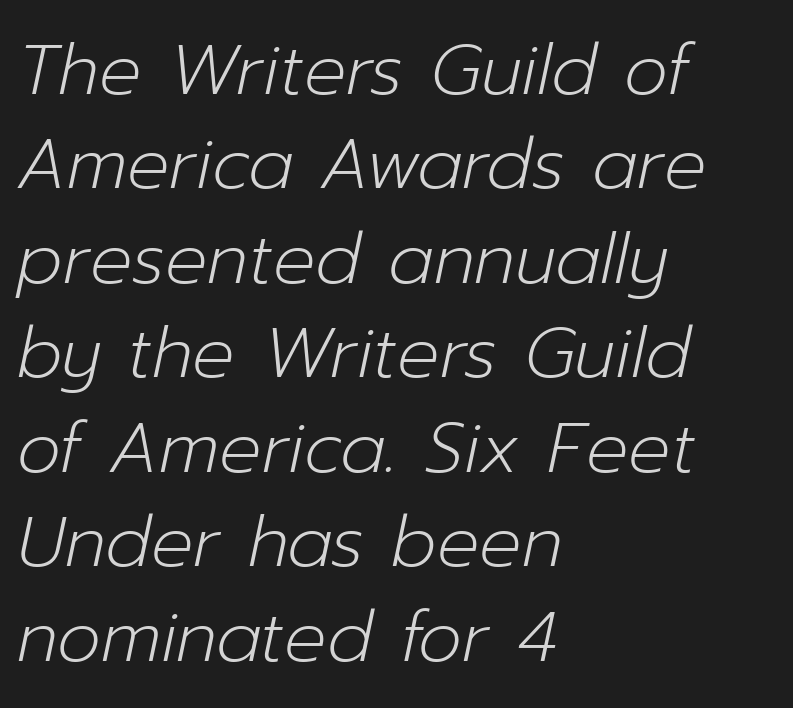
The image shows 70 px light type, italic (leaning right); set left-aligned, normal line spacing (1.35x), normal letter spacing, not underlined; low stroke contrast and a medium x-height.
